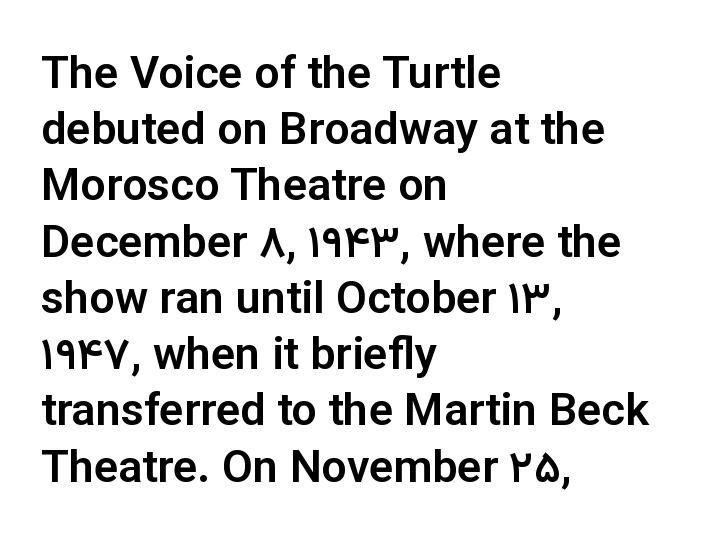
Q: Is the text italic (slanted)? A: No, it is upright.
Q: Is the typeface a serif or a sans-serif typeface? A: Sans-serif.
Q: Is the text underlined? A: No.
Q: How is the paragraph aligned? A: Left-aligned.
Q: Is the spacing between letters normal or unusually wide? A: Normal.
Q: Is the spacing between lines tight, normal or loose? A: Normal.
Q: Width (condensed, normal, or wide)? A: Normal.
Q: Stroke contrast? A: Low.
Q: x-height? A: Medium.
Q: Monospaced? A: No.
